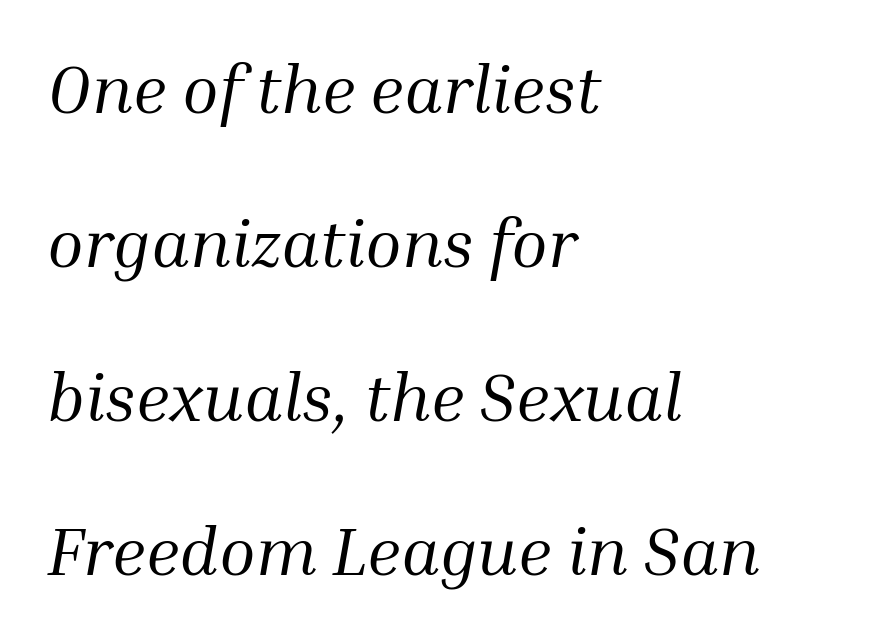
{"serif": "yes", "italic": "yes", "lean": "right", "slant_degrees": 10, "bold": "no", "weight": "regular", "width": "normal", "stroke_contrast": "medium", "x_height": "medium", "monospaced": "no", "underline": "no", "align": "left", "line_spacing": "loose", "line_spacing_ratio": 2.3, "letter_spacing": "normal", "letter_spacing_em": 0.0, "glyph_px": 67}
